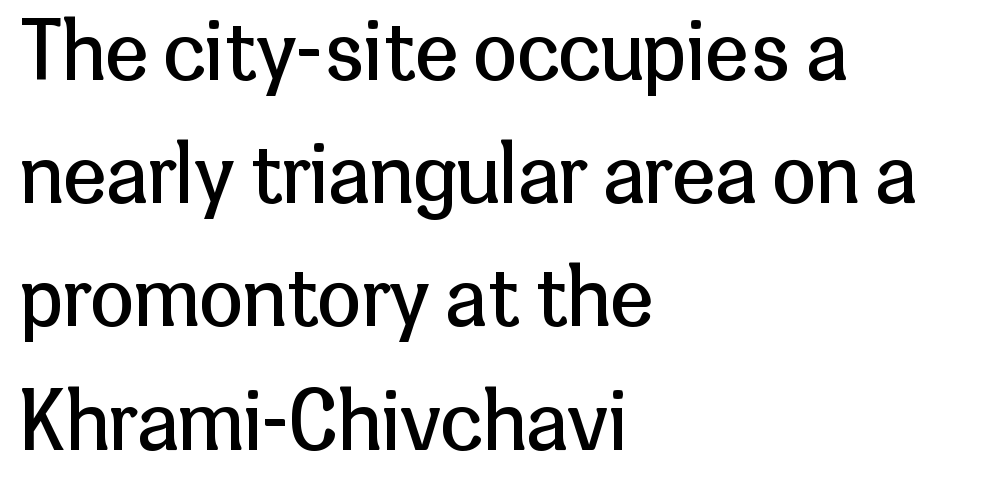
Q: Is the text bold? A: No.
Q: Is the text italic (slanted)? A: No, it is upright.
Q: Is the typeface a serif or a sans-serif typeface? A: Sans-serif.
Q: Is the text underlined? A: No.
Q: How is the paragraph aligned? A: Left-aligned.
Q: Is the spacing between letters normal or unusually wide? A: Normal.
Q: Is the spacing between lines tight, normal or loose? A: Normal.
Q: Width (condensed, normal, or wide)? A: Normal.
Q: Stroke contrast? A: Low.
Q: x-height? A: Medium.
Q: Monospaced? A: No.
